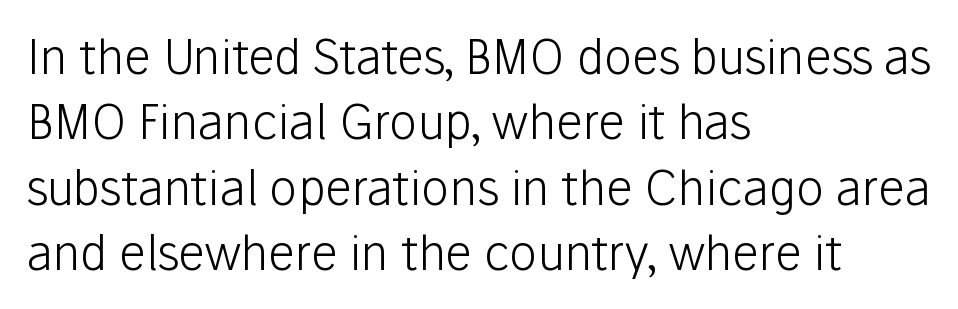
{"serif": "no", "italic": "no", "bold": "no", "weight": "light", "width": "normal", "stroke_contrast": "low", "x_height": "medium", "monospaced": "no", "underline": "no", "align": "left", "line_spacing": "normal", "line_spacing_ratio": 1.39, "letter_spacing": "normal", "letter_spacing_em": 0.0, "glyph_px": 47}
